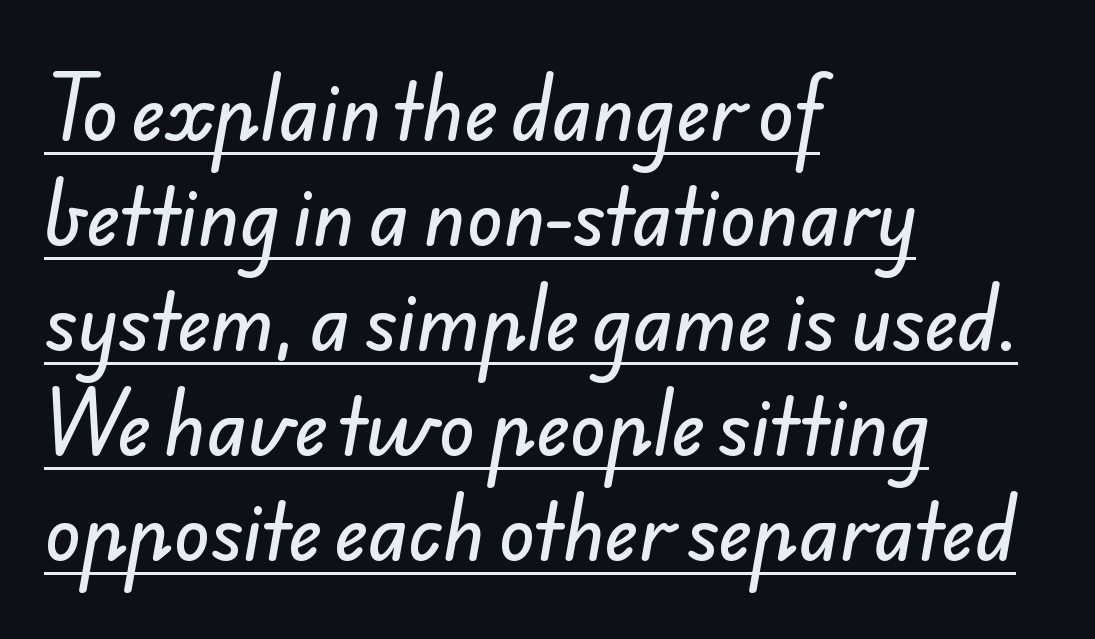
Examine the stroke ends and you'll find no serifs. The typesetter chose a ragged-right arrangement here. The specimen includes a rule beneath the text block's lines. Successive baselines arrive at the customary interval. You could not count columns in this text — the font is proportionally spaced.
